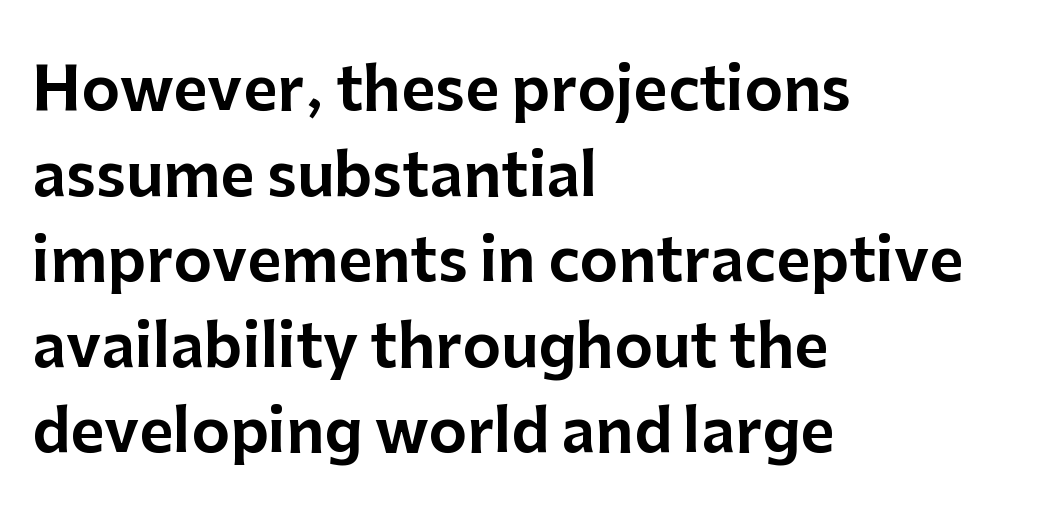
{"serif": "no", "italic": "no", "width": "normal", "stroke_contrast": "low", "x_height": "medium", "monospaced": "no", "underline": "no", "align": "left", "line_spacing": "normal", "line_spacing_ratio": 1.45, "letter_spacing": "normal", "letter_spacing_em": 0.0, "glyph_px": 59}
